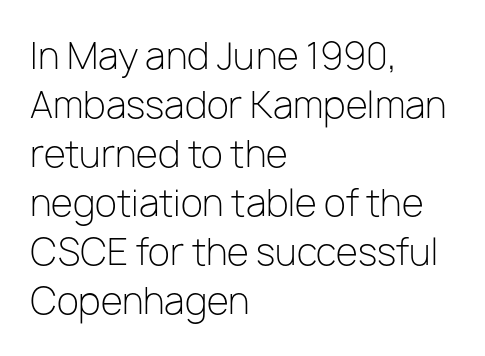
The image shows 36 px light sans-serif type, upright; set left-aligned, normal line spacing (1.36x), normal letter spacing, not underlined; low stroke contrast and a medium x-height.
